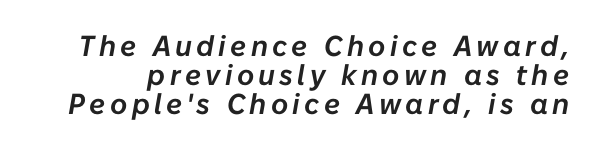
Successive baselines arrive quickly, one right under another. Varying glyph widths throughout — classic text-font behaviour. The gap between lines stays unmarked. Every character sits at an angle, as italics do.
